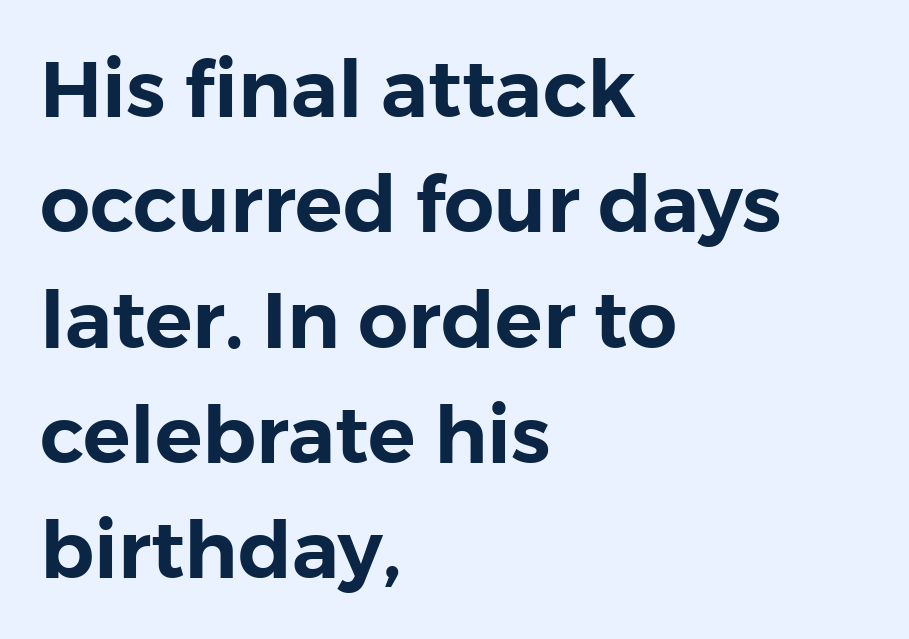
The image shows 79 px sans-serif type, upright; set left-aligned, normal line spacing (1.46x), normal letter spacing, not underlined; low stroke contrast and a medium x-height.
